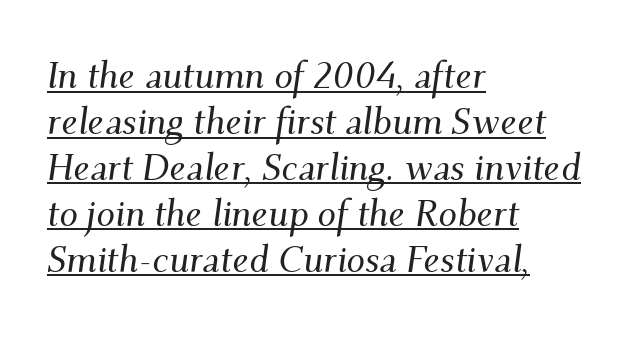
Q: Is the text italic (slanted)? A: Yes, it leans right by about 9 degrees.
Q: Is the typeface a serif or a sans-serif typeface? A: Serif.
Q: Is the text underlined? A: Yes.
Q: How is the paragraph aligned? A: Left-aligned.
Q: Is the spacing between letters normal or unusually wide? A: Normal.
Q: Width (condensed, normal, or wide)? A: Normal.
Q: Stroke contrast? A: Medium.
Q: x-height? A: Small.
Q: Monospaced? A: No.
